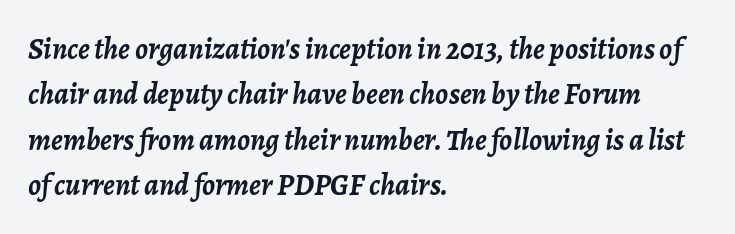
There's an unmistakable incline to the writing here. Glance below the letters and you will spot only blank space. Teacher's note: observe the even left margin — that is flush-left alignment. Weight: bold.
